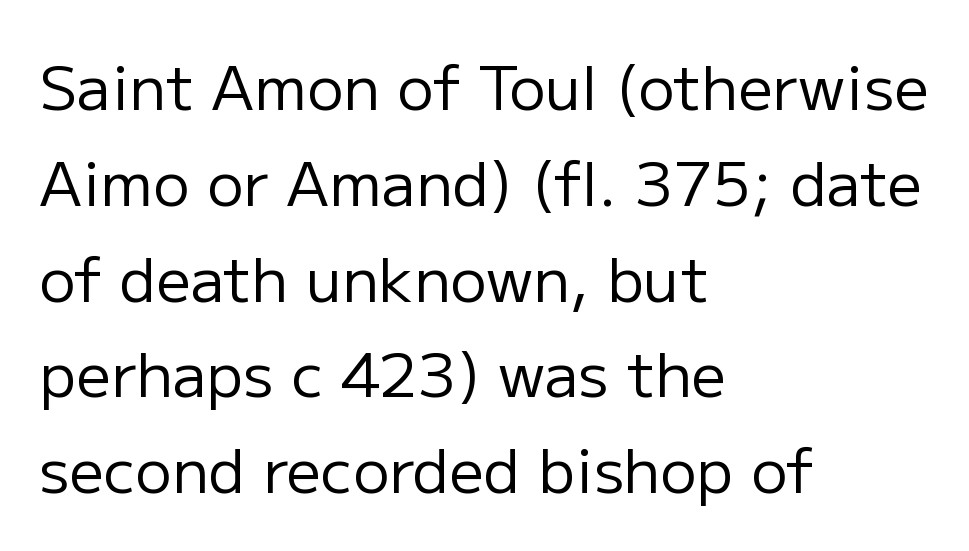
The image shows 61 px regular-weight sans-serif type, upright; set left-aligned, normal line spacing (1.57x), normal letter spacing, not underlined; low stroke contrast and a medium x-height.
